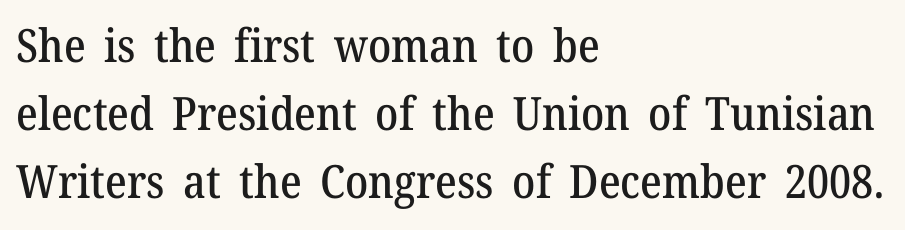
Any mark beneath the type? The region is blank. The passage shown is typed in a proportional face where columns would drift. Letter spacing: default. Alignment: flush left.
